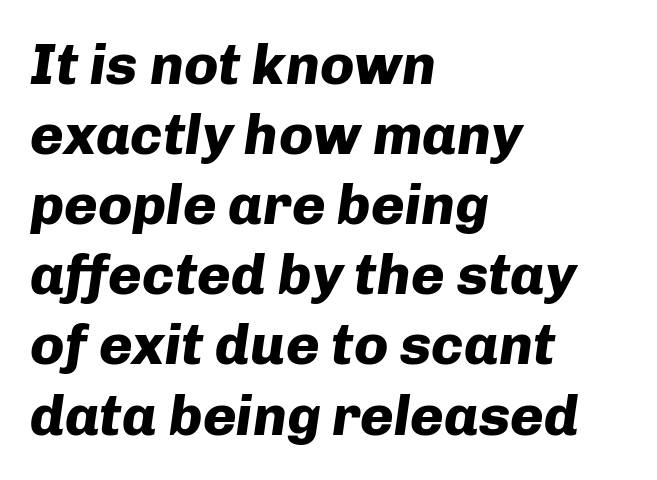
Compared with typical body copy, the letter spacing here is the same. The face used here is proportionally spaced, like ordinary book or web type. Notice how the passage keeps a crisp vertical edge on the left only. Decoration check: the copy has no underline. This sample uses an oblique cut, with every glyph tilted off the vertical. Compared with an ordinary text face, these strokes are far heavier — a full bold.
